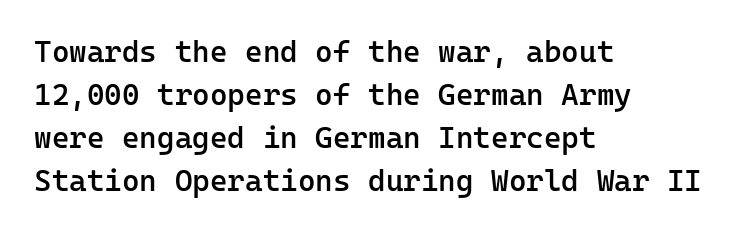
Q: Is the text bold? A: Semi-bold.
Q: Is the text italic (slanted)? A: No, it is upright.
Q: Is the typeface a serif or a sans-serif typeface? A: Sans-serif.
Q: Is the text underlined? A: No.
Q: How is the paragraph aligned? A: Left-aligned.
Q: Is the spacing between letters normal or unusually wide? A: Normal.
Q: Is the spacing between lines tight, normal or loose? A: Normal.
Q: Width (condensed, normal, or wide)? A: Normal.
Q: Stroke contrast? A: Low.
Q: x-height? A: Medium.
Q: Monospaced? A: Yes.
